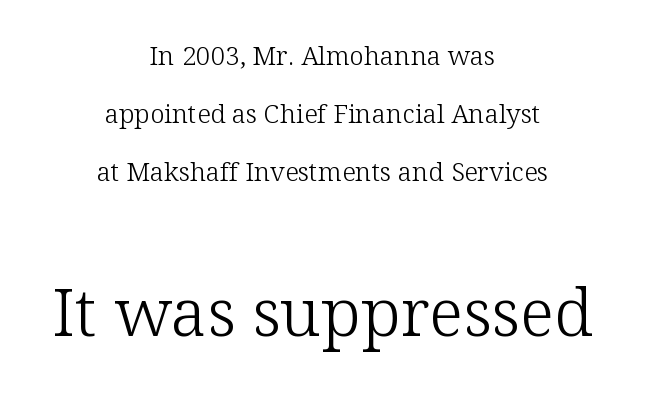
You could not count columns in this text — the font is proportionally spaced. There is no visible air inserted between adjacent glyphs. The typesetting does not lean heavy: it is not bold. The font family rendered here belongs to the serif group.
